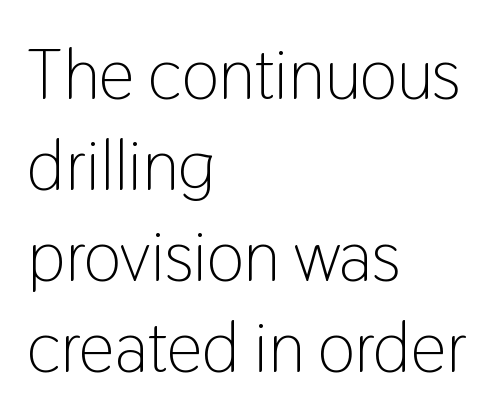
Q: Is the text bold? A: No.
Q: Is the text italic (slanted)? A: No, it is upright.
Q: Is the typeface a serif or a sans-serif typeface? A: Sans-serif.
Q: Is the text underlined? A: No.
Q: How is the paragraph aligned? A: Left-aligned.
Q: Is the spacing between letters normal or unusually wide? A: Normal.
Q: Is the spacing between lines tight, normal or loose? A: Normal.
Q: Width (condensed, normal, or wide)? A: Condensed.
Q: Stroke contrast? A: Low.
Q: x-height? A: Medium.
Q: Monospaced? A: No.
